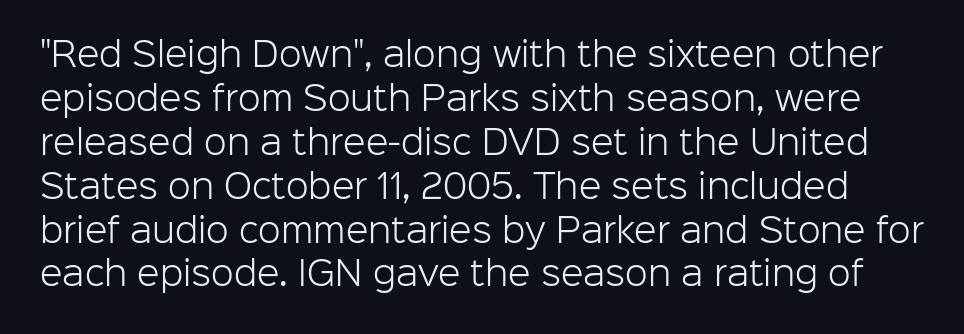
Q: Is the text bold? A: No.
Q: Is the text italic (slanted)? A: No, it is upright.
Q: Is the typeface a serif or a sans-serif typeface? A: Sans-serif.
Q: Is the text underlined? A: No.
Q: Is the spacing between letters normal or unusually wide? A: Normal.
Q: Is the spacing between lines tight, normal or loose? A: Normal.
Q: Width (condensed, normal, or wide)? A: Normal.
Q: Stroke contrast? A: Low.
Q: x-height? A: Medium.
Q: Monospaced? A: No.
